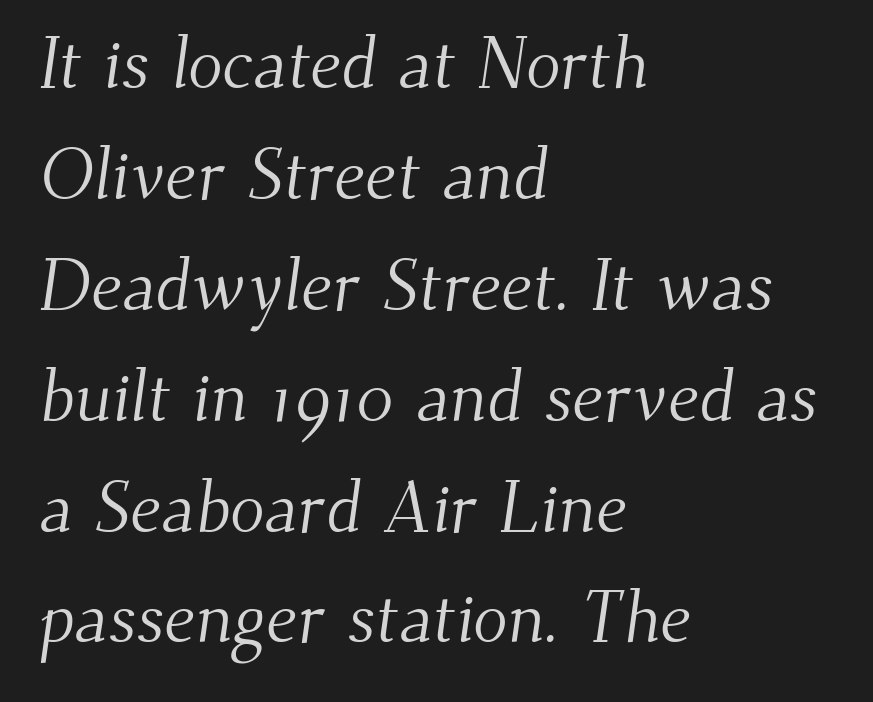
Q: Is the text bold? A: No.
Q: Is the typeface a serif or a sans-serif typeface? A: Serif.
Q: Is the text underlined? A: No.
Q: How is the paragraph aligned? A: Left-aligned.
Q: Is the spacing between letters normal or unusually wide? A: Normal.
Q: Is the spacing between lines tight, normal or loose? A: Normal.
Q: Width (condensed, normal, or wide)? A: Normal.
Q: Stroke contrast? A: Medium.
Q: x-height? A: Small.
Q: Monospaced? A: No.
